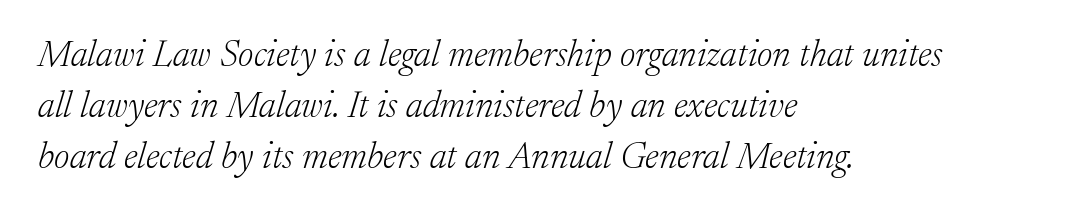
{"serif": "yes", "italic": "yes", "lean": "right", "slant_degrees": 17, "bold": "no", "weight": "light", "width": "normal", "stroke_contrast": "low", "x_height": "medium", "monospaced": "no", "underline": "no", "align": "left", "line_spacing": "normal", "line_spacing_ratio": 1.38, "letter_spacing": "normal", "letter_spacing_em": 0.0, "glyph_px": 37}
